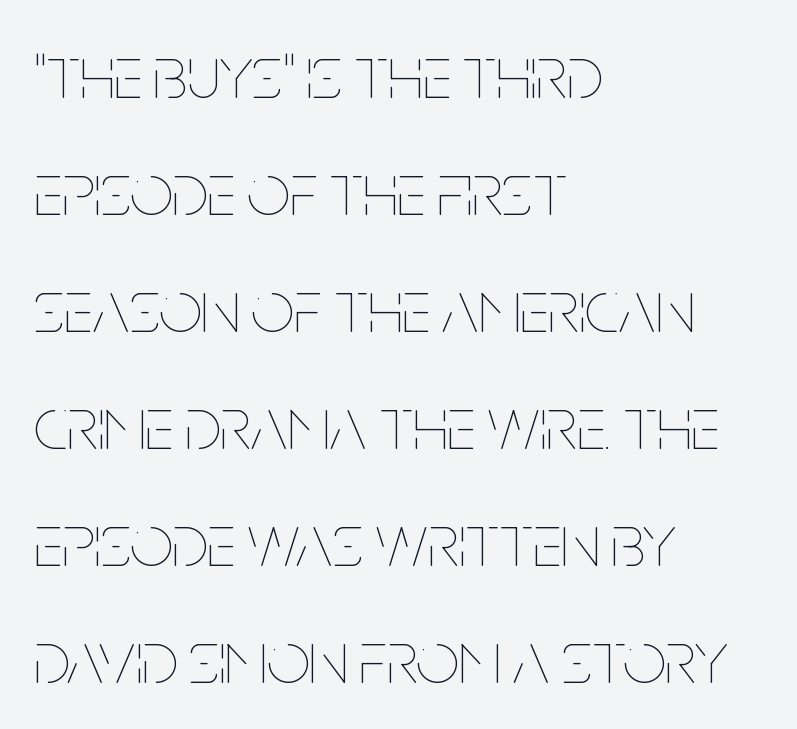
The passage shown is typed in a proportional face where columns would drift. The horizontal fit of the characters is conventional and even. Rendered with straight, roman letterforms. All the whitespace from short lines collects on the right. A typesetter would call this leading conventional body-copy spacing.
